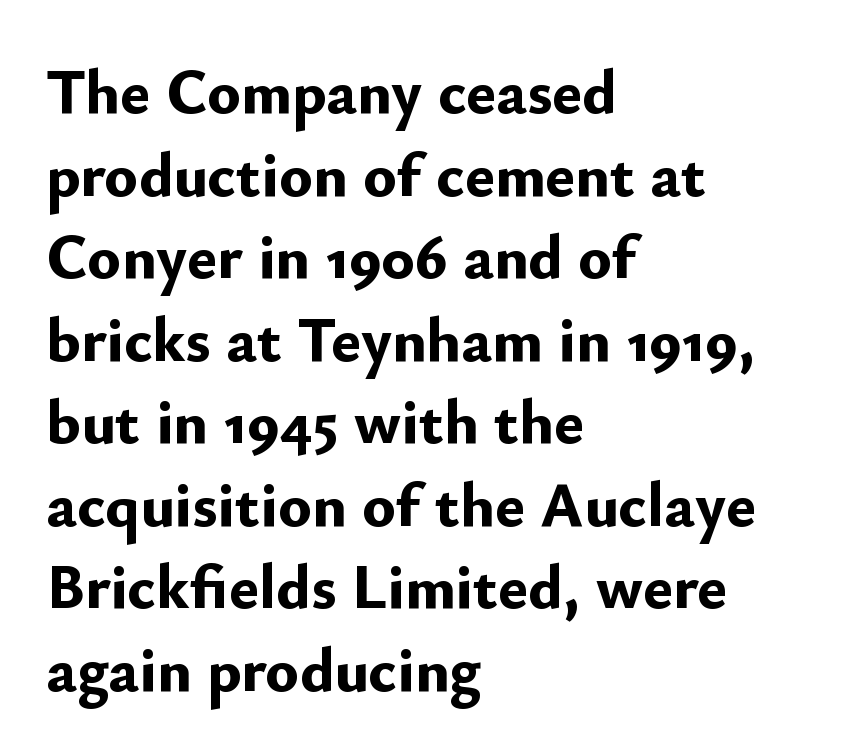
{"serif": "no", "italic": "no", "bold": "yes", "weight": "bold", "width": "normal", "stroke_contrast": "low", "x_height": "small", "monospaced": "no", "underline": "no", "align": "left", "line_spacing": "normal", "line_spacing_ratio": 1.31, "letter_spacing": "normal", "letter_spacing_em": 0.0, "glyph_px": 63}
